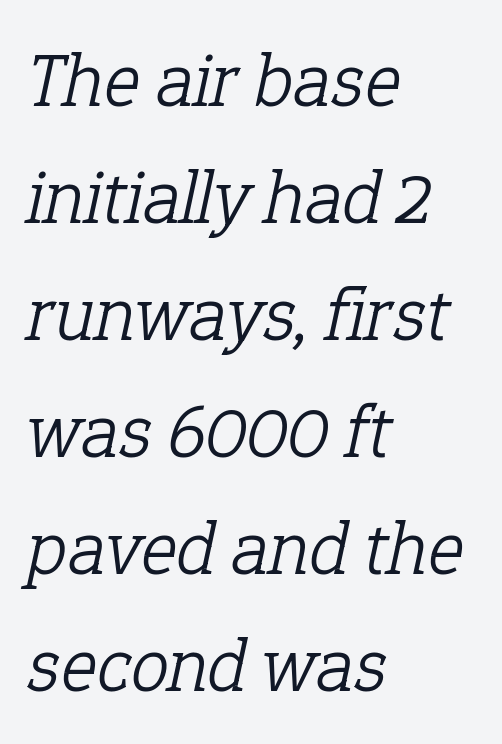
The image shows 77 px light serif type, italic (leaning right); set left-aligned, normal line spacing (1.52x), normal letter spacing, not underlined; low stroke contrast and a medium x-height.
